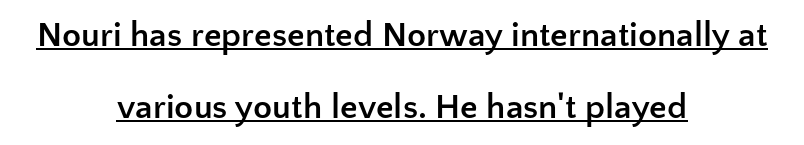
Q: Is the text bold? A: Yes.
Q: Is the text italic (slanted)? A: No, it is upright.
Q: Is the typeface a serif or a sans-serif typeface? A: Sans-serif.
Q: Is the text underlined? A: Yes.
Q: How is the paragraph aligned? A: Centered.
Q: Is the spacing between letters normal or unusually wide? A: Normal.
Q: Is the spacing between lines tight, normal or loose? A: Loose.
Q: Width (condensed, normal, or wide)? A: Normal.
Q: Stroke contrast? A: Low.
Q: x-height? A: Medium.
Q: Monospaced? A: No.
